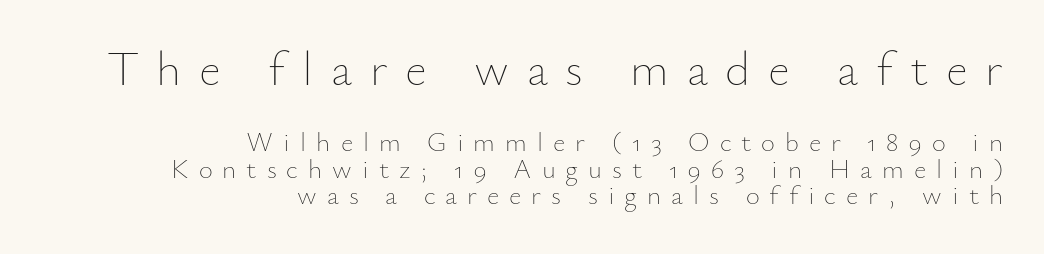
{"italic": "no", "bold": "no", "weight": "thin", "width": "normal", "stroke_contrast": "low", "x_height": "small", "monospaced": "no", "underline": "no", "align": "right", "line_spacing": "tight", "line_spacing_ratio": 0.98, "letter_spacing": "wide", "letter_spacing_em": 0.37, "larger_block": "first", "size_ratio": 1.78, "glyph_px": 48}
